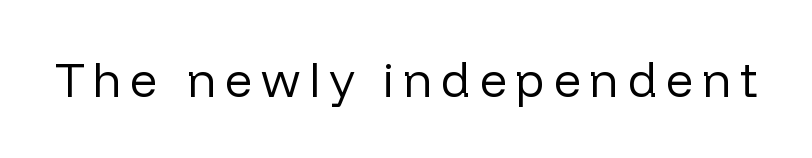
The image shows 48 px regular-weight sans-serif type, upright; set not underlined; low stroke contrast and a medium x-height.
